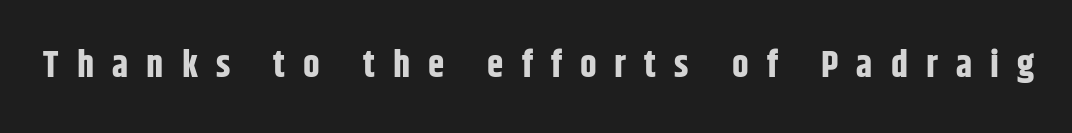
The image shows 37 px bold, condensed sans-serif type, upright; set unusually wide letter spacing (+0.49 em), not underlined; low stroke contrast and a large x-height.
